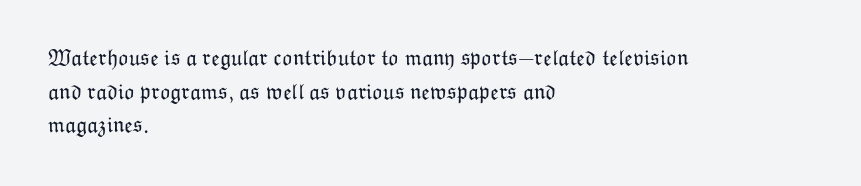
Unbolded letterforms with no extra heft. The letterforms sit shoulder to shoulder at normal distance. Line spacing here is normal. Glance below the letters and you will spot only blank space. Visually the block forms a straight wall on the left and a jagged coastline on the right.
